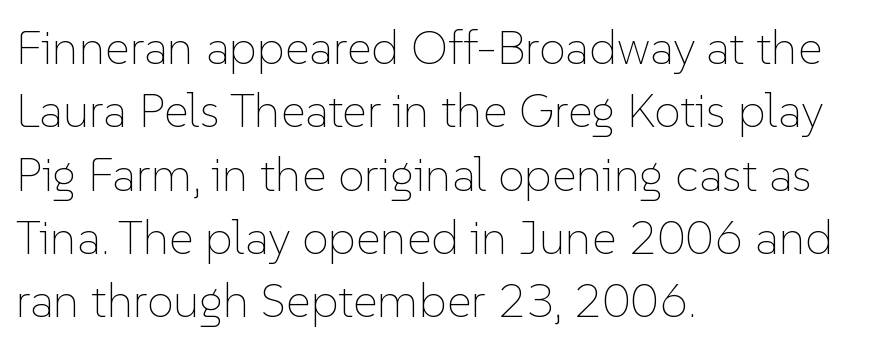
The image shows 48 px thin type, upright; set left-aligned, normal line spacing (1.32x), normal letter spacing, not underlined; low stroke contrast and a medium x-height.
